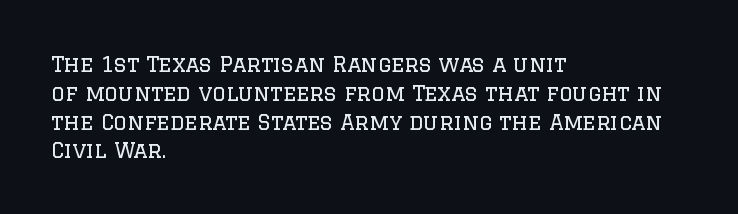
The image shows 21 px text type, upright; set left-aligned, normal line spacing (1.37x), normal letter spacing, not underlined.
